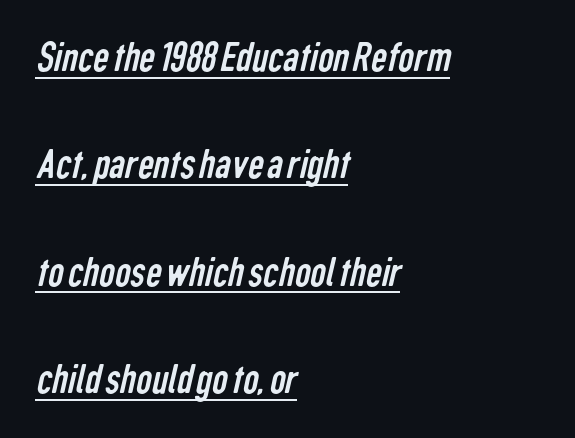
Q: Is the text bold? A: No.
Q: Is the typeface a serif or a sans-serif typeface? A: Sans-serif.
Q: Is the text underlined? A: Yes.
Q: How is the paragraph aligned? A: Left-aligned.
Q: Is the spacing between letters normal or unusually wide? A: Normal.
Q: Is the spacing between lines tight, normal or loose? A: Loose.
Q: Width (condensed, normal, or wide)? A: Condensed.
Q: Stroke contrast? A: Low.
Q: x-height? A: Medium.
Q: Monospaced? A: No.
